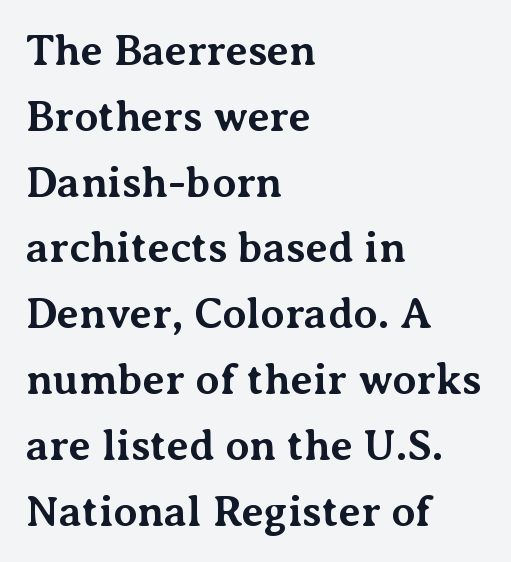
The image shows 43 px bold serif type, upright; set left-aligned, normal line spacing (1.53x), normal letter spacing, not underlined; medium stroke contrast and a medium x-height.
